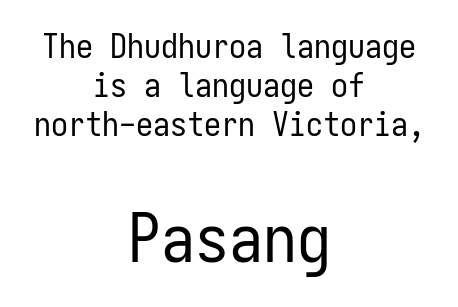
Q: Is the text bold? A: No.
Q: Is the text italic (slanted)? A: No, it is upright.
Q: Is the typeface a serif or a sans-serif typeface? A: Sans-serif.
Q: Is the text underlined? A: No.
Q: How is the paragraph aligned? A: Centered.
Q: Is the spacing between letters normal or unusually wide? A: Normal.
Q: Is the spacing between lines tight, normal or loose? A: Tight.
Q: Which block of text is set in a larger size, the first (top) or the second (bottom)? A: The second (bottom) one.
Q: Width (condensed, normal, or wide)? A: Condensed.
Q: Stroke contrast? A: Low.
Q: x-height? A: Medium.
Q: Monospaced? A: Yes.
